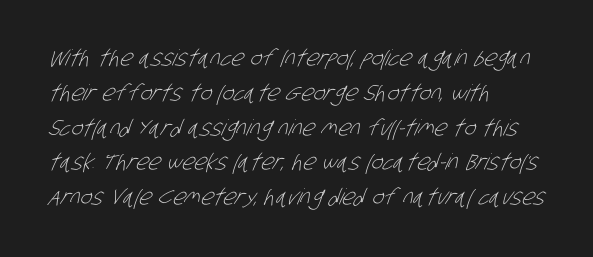
The image shows 22 px text type; set left-aligned, normal line spacing (1.58x), normal letter spacing, not underlined.
